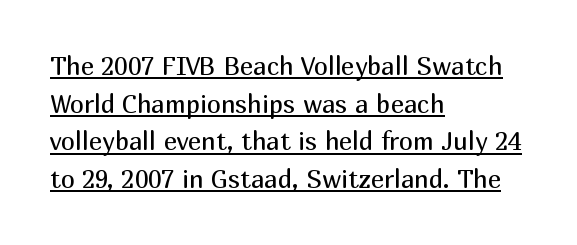
{"italic": "no", "bold": "no", "underline": "yes", "align": "left", "line_spacing": "normal", "line_spacing_ratio": 1.51, "letter_spacing": "normal", "letter_spacing_em": 0.0, "glyph_px": 25}
